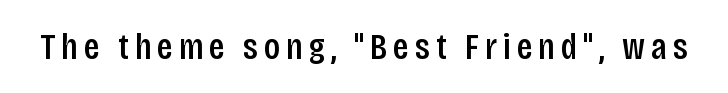
The image shows 37 px semibold, condensed sans-serif type, upright; set not underlined; low stroke contrast and a large x-height.
